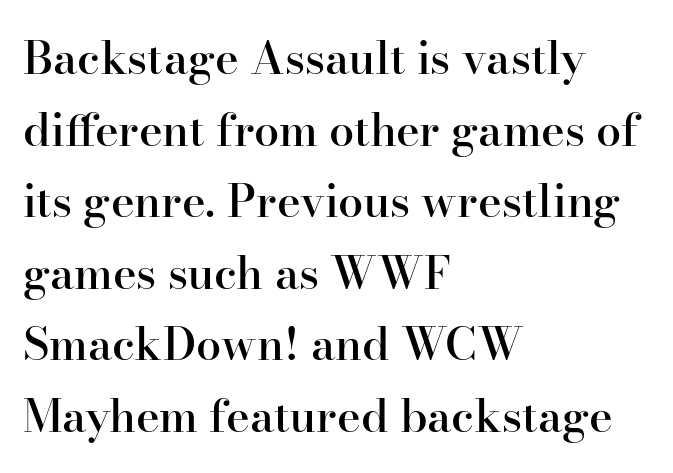
Q: Is the text bold? A: Semi-bold.
Q: Is the text italic (slanted)? A: No, it is upright.
Q: Is the typeface a serif or a sans-serif typeface? A: Serif.
Q: Is the text underlined? A: No.
Q: How is the paragraph aligned? A: Left-aligned.
Q: Is the spacing between letters normal or unusually wide? A: Normal.
Q: Is the spacing between lines tight, normal or loose? A: Normal.
Q: Width (condensed, normal, or wide)? A: Normal.
Q: Stroke contrast? A: High.
Q: x-height? A: Small.
Q: Monospaced? A: No.
